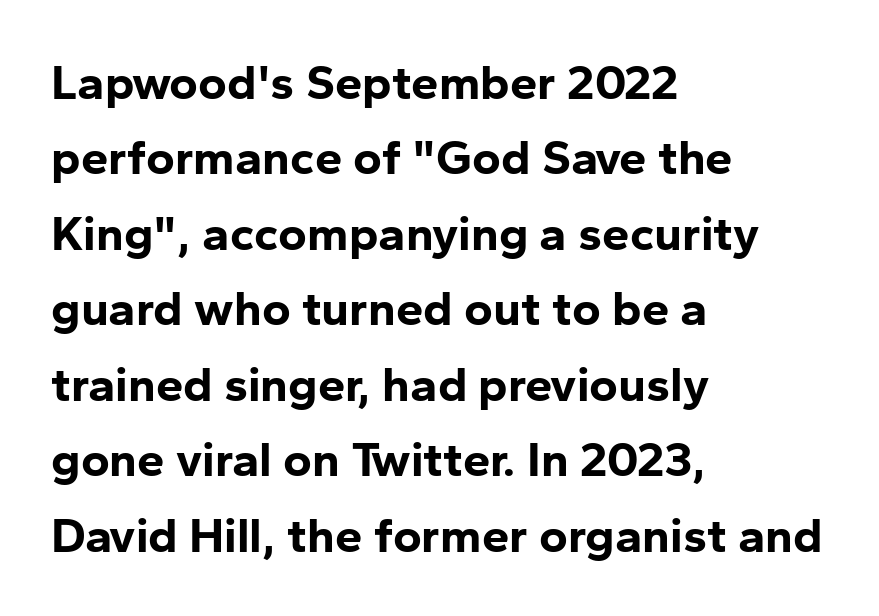
If you measured baseline to baseline, you'd find a middling distance. Is this a sans? Yes — the strokes have no serifs. Spacing verdict: proportional, widths tailored to each character. Glyph-to-glyph distance matches everyday printed text.
